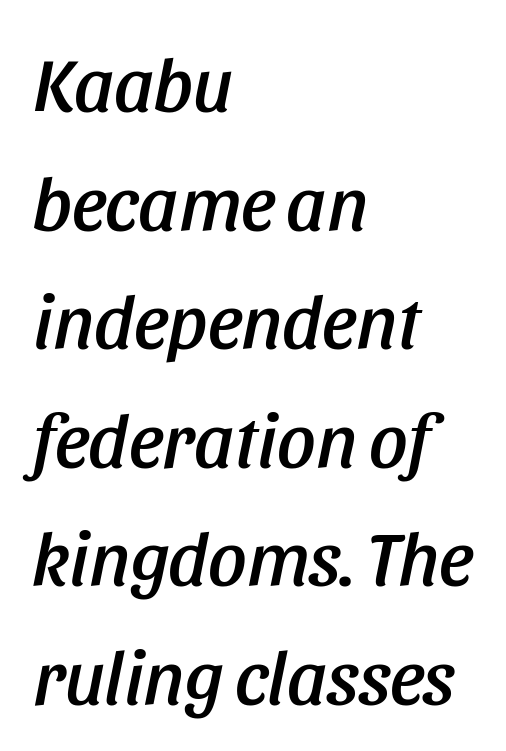
{"italic": "yes", "lean": "right", "slant_degrees": 11, "width": "condensed", "stroke_contrast": "low", "x_height": "large", "monospaced": "no", "underline": "no", "align": "left", "line_spacing": "normal", "line_spacing_ratio": 1.56, "letter_spacing": "normal", "letter_spacing_em": 0.0, "glyph_px": 76}
